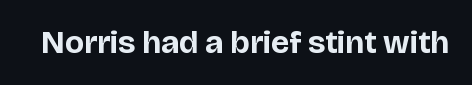
Q: Is the text bold? A: Yes.
Q: Is the text italic (slanted)? A: No, it is upright.
Q: Is the typeface a serif or a sans-serif typeface? A: Sans-serif.
Q: Is the text underlined? A: No.
Q: Is the spacing between letters normal or unusually wide? A: Normal.
Q: Width (condensed, normal, or wide)? A: Normal.
Q: Stroke contrast? A: Low.
Q: x-height? A: Large.
Q: Monospaced? A: No.
